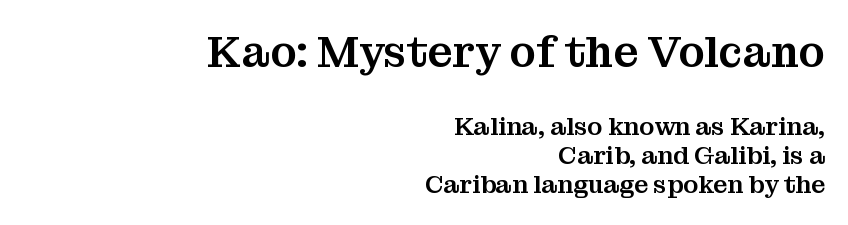
One-word summary of the alignment: right. It's the straight-up-and-down kind of type. Of the two passages, the one on top uses the larger point size. In terms of letterform style, serifs are clearly present. The face used here is proportionally spaced, like ordinary book or web type.
